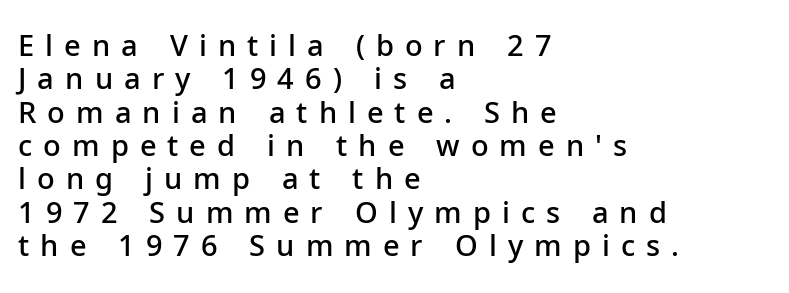
The image shows 29 px semibold sans-serif type, upright; set left-aligned, tight line spacing (1.15x), unusually wide letter spacing (+0.38 em), not underlined; low stroke contrast and a medium x-height.
